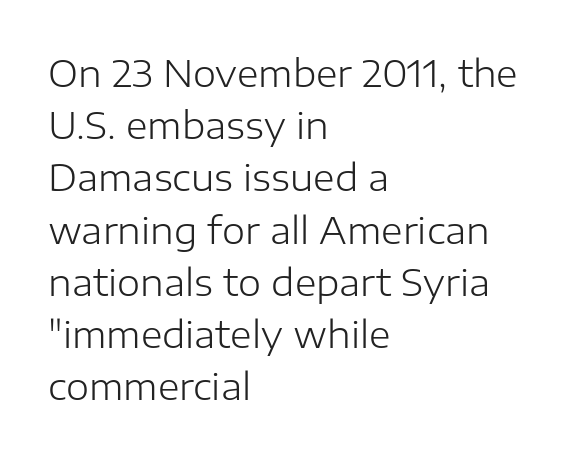
The compositor pushed each line to the left boundary. Regular leading. The face looks like a standard text weight, possibly lighter. This rendering features lettering with no underline. Does extra space separate the letters? No, they use regular spacing.
